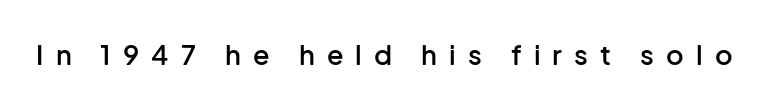
{"italic": "no", "bold": "semi", "underline": "no", "letter_spacing": "wide", "letter_spacing_em": 0.45, "glyph_px": 27}
